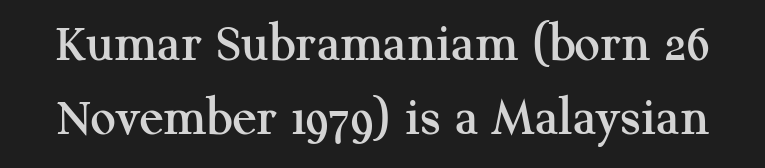
{"serif": "yes", "italic": "no", "width": "normal", "stroke_contrast": "medium", "x_height": "medium", "monospaced": "no", "underline": "no", "line_spacing": "normal", "line_spacing_ratio": 1.33, "letter_spacing": "normal", "letter_spacing_em": 0.0, "glyph_px": 56}
